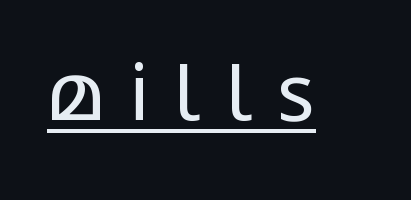
Inter-character spacing is expanded well beyond the font's built-in metrics. A quiet, ordinary-to-light weight characterises the typeface. The typography opts for an upright posture over an oblique one. Compared with undecorated copy, this sample adds a rule below the words. Unlike a traditional serif, this face leaves its strokes unadorned.
